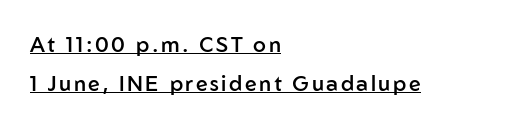
Q: Is the text bold? A: Semi-bold.
Q: Is the text italic (slanted)? A: No, it is upright.
Q: Is the text underlined? A: Yes.
Q: How is the paragraph aligned? A: Left-aligned.
